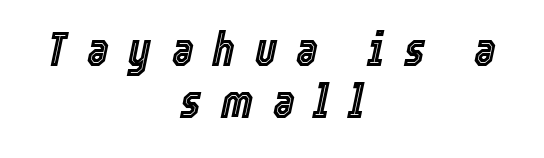
The image shows 47 px condensed type, italic (leaning right); set centered, tight line spacing (1.1x), unusually wide letter spacing (+0.42 em), not underlined; a medium x-height.
